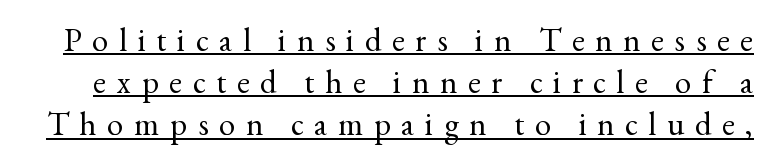
The image shows 33 px regular-weight serif type, upright; set normal line spacing (1.28x), unusually wide letter spacing (+0.32 em), underlined; a small x-height.
